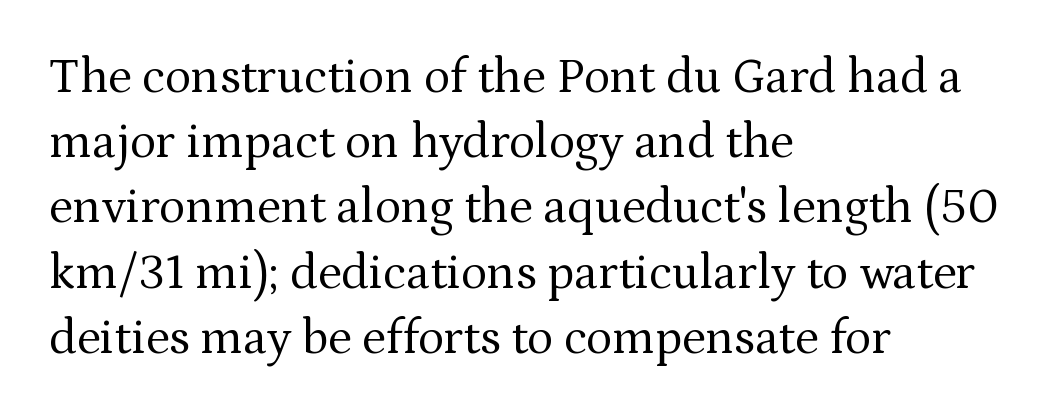
Q: Is the text bold? A: No.
Q: Is the text italic (slanted)? A: No, it is upright.
Q: Is the typeface a serif or a sans-serif typeface? A: Serif.
Q: Is the text underlined? A: No.
Q: How is the paragraph aligned? A: Left-aligned.
Q: Is the spacing between letters normal or unusually wide? A: Normal.
Q: Is the spacing between lines tight, normal or loose? A: Normal.
Q: Width (condensed, normal, or wide)? A: Normal.
Q: Stroke contrast? A: Medium.
Q: x-height? A: Medium.
Q: Monospaced? A: No.
